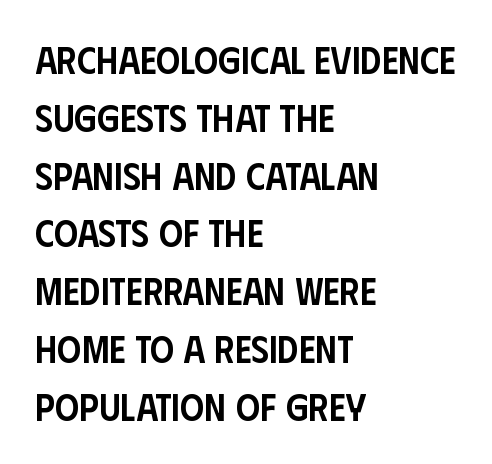
The image shows 38 px semibold, condensed sans-serif type, upright; set left-aligned, normal line spacing (1.52x), normal letter spacing, not underlined; low stroke contrast and a large x-height.
